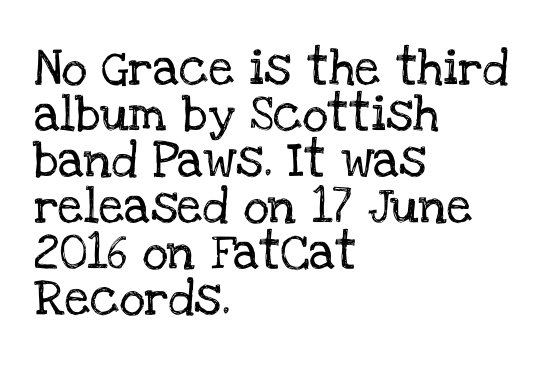
The designer went with a serif here, giving each stem small feet. Words appear dense and cohesive because spacing is normal. The lettering holds an erect, upright posture throughout. The words here are not underlined.
